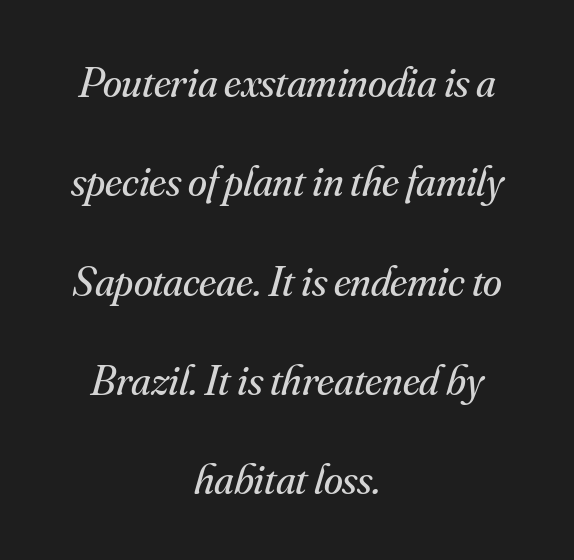
{"serif": "yes", "italic": "yes", "lean": "right", "slant_degrees": 16, "bold": "no", "weight": "regular", "width": "normal", "stroke_contrast": "medium", "x_height": "small", "monospaced": "no", "underline": "no", "align": "center", "line_spacing": "loose", "line_spacing_ratio": 2.31, "letter_spacing": "normal", "letter_spacing_em": 0.0, "glyph_px": 43}
